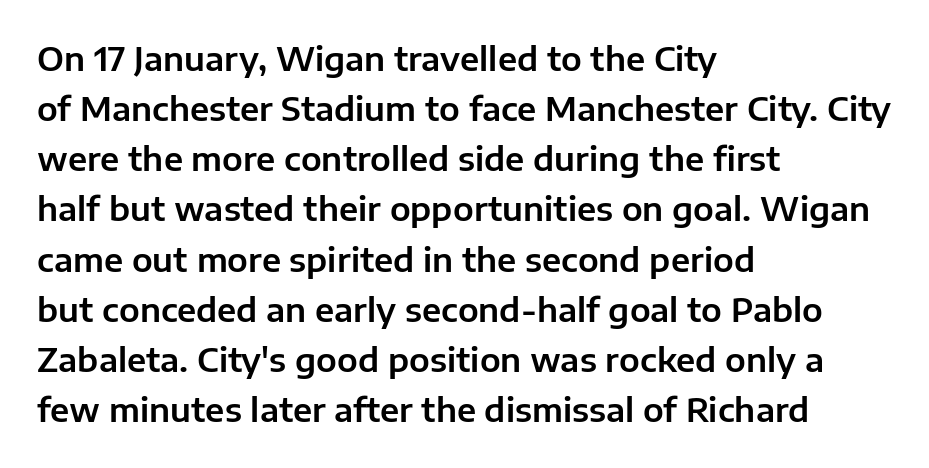
The image shows 33 px sans-serif type, upright; set left-aligned, normal line spacing (1.52x), normal letter spacing, not underlined; low stroke contrast and a medium x-height.
